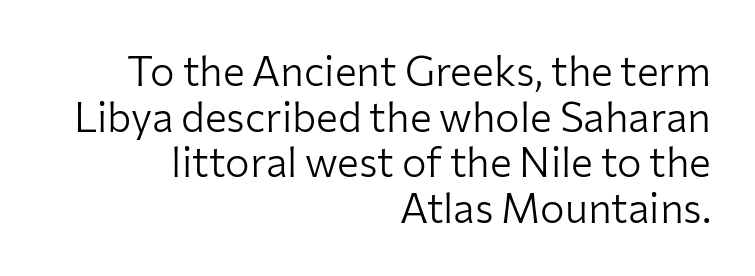
Q: Is the text bold? A: No.
Q: Is the text italic (slanted)? A: No, it is upright.
Q: Is the typeface a serif or a sans-serif typeface? A: Sans-serif.
Q: Is the text underlined? A: No.
Q: How is the paragraph aligned? A: Right-aligned.
Q: Is the spacing between letters normal or unusually wide? A: Normal.
Q: Is the spacing between lines tight, normal or loose? A: Tight.
Q: Width (condensed, normal, or wide)? A: Normal.
Q: Stroke contrast? A: Low.
Q: x-height? A: Medium.
Q: Monospaced? A: No.
